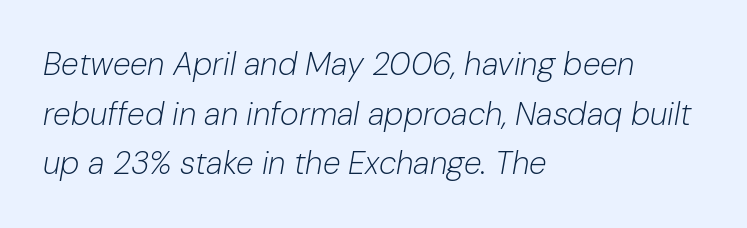
{"italic": "yes", "lean": "right", "slant_degrees": 10, "bold": "no", "weight": "light", "width": "normal", "stroke_contrast": "low", "x_height": "medium", "monospaced": "no", "underline": "no", "align": "left", "line_spacing": "normal", "line_spacing_ratio": 1.55, "letter_spacing": "normal", "letter_spacing_em": 0.0, "glyph_px": 32}
